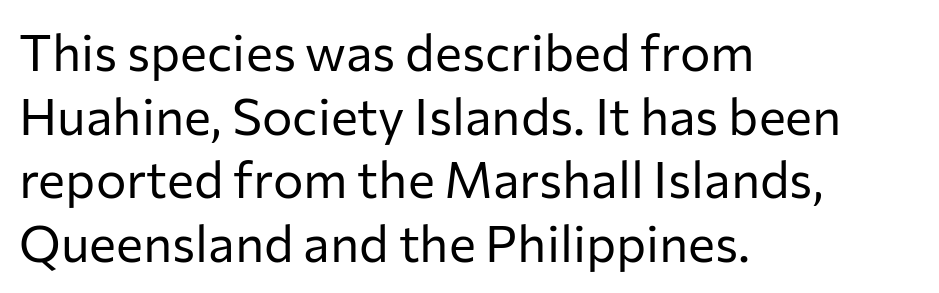
A classic flush-left, rag-right setting is used for this passage. Vertically, the passage feels balanced, rows spaced as you'd expect. Does the type have serifs? No, each stem ends abruptly. The type is set solid horizontally, with unmodified tracking. The foot of each line stays bare and open.
